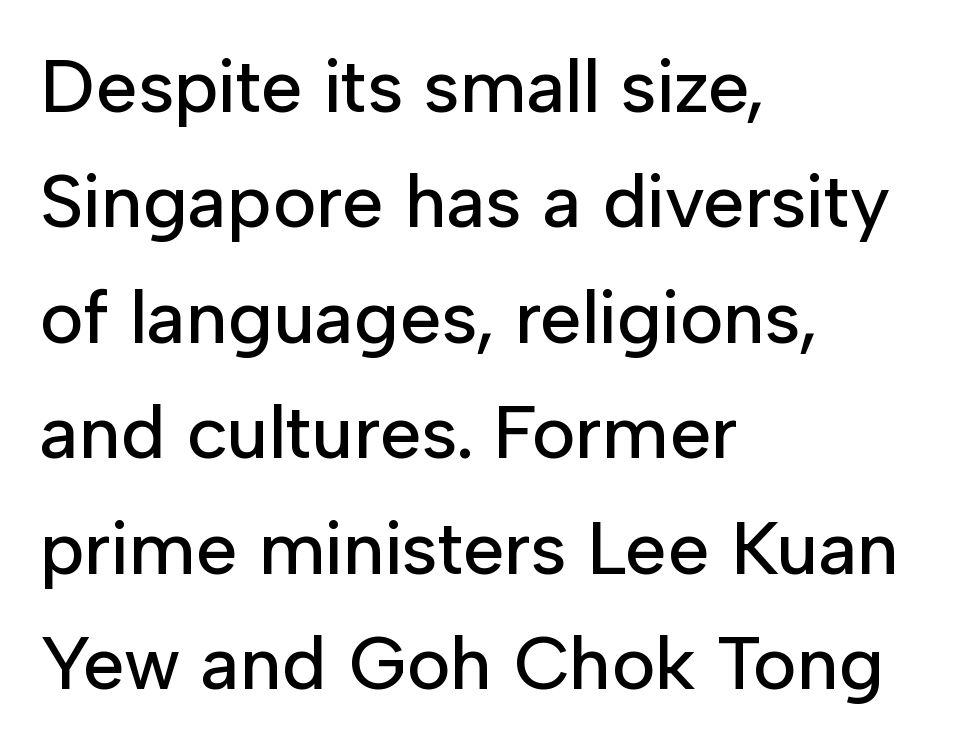
Q: Is the text italic (slanted)? A: No, it is upright.
Q: Is the typeface a serif or a sans-serif typeface? A: Sans-serif.
Q: Is the text underlined? A: No.
Q: How is the paragraph aligned? A: Left-aligned.
Q: Is the spacing between letters normal or unusually wide? A: Normal.
Q: Is the spacing between lines tight, normal or loose? A: Normal.
Q: Width (condensed, normal, or wide)? A: Normal.
Q: Stroke contrast? A: Low.
Q: x-height? A: Medium.
Q: Monospaced? A: No.
